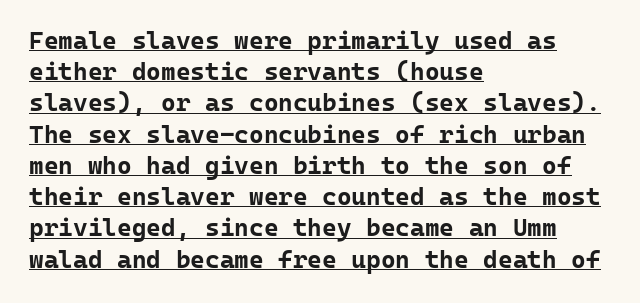
{"italic": "no", "bold": "yes", "underline": "yes", "align": "left", "line_spacing": "normal", "line_spacing_ratio": 1.25, "letter_spacing": "normal", "letter_spacing_em": 0.0, "glyph_px": 25}
